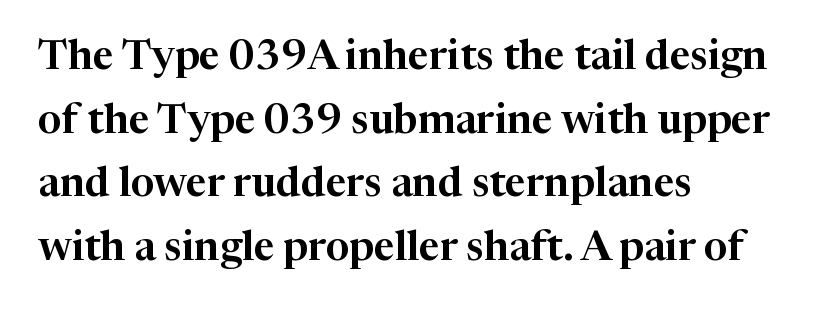
{"serif": "yes", "italic": "no", "width": "normal", "stroke_contrast": "high", "x_height": "medium", "monospaced": "no", "underline": "no", "align": "left", "line_spacing": "normal", "line_spacing_ratio": 1.55, "letter_spacing": "normal", "letter_spacing_em": 0.0, "glyph_px": 41}
